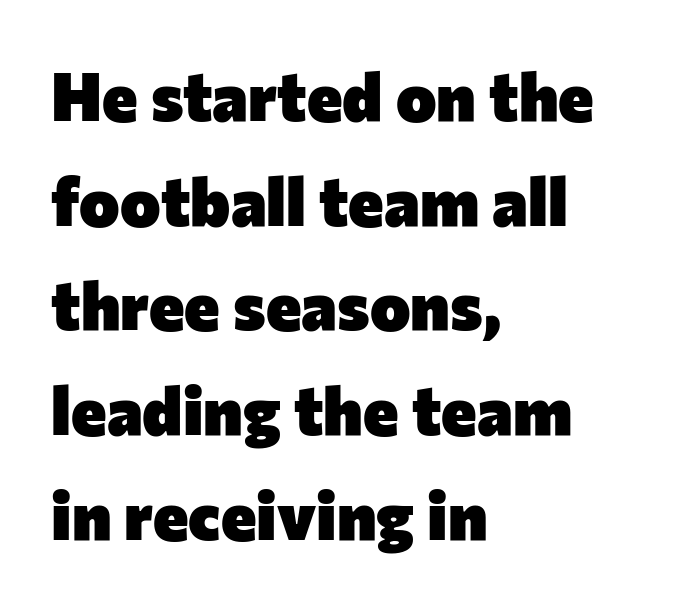
The image shows 68 px heavy sans-serif type, upright; set left-aligned, normal line spacing (1.54x), normal letter spacing, not underlined; low stroke contrast and a medium x-height.
